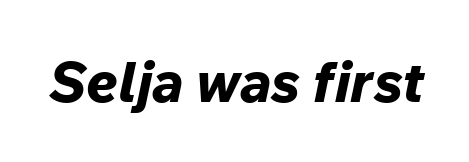
{"italic": "yes", "lean": "right", "slant_degrees": 12, "bold": "yes", "weight": "bold", "width": "normal", "stroke_contrast": "low", "x_height": "medium", "monospaced": "no", "underline": "no", "letter_spacing": "normal", "letter_spacing_em": 0.0, "glyph_px": 56}
